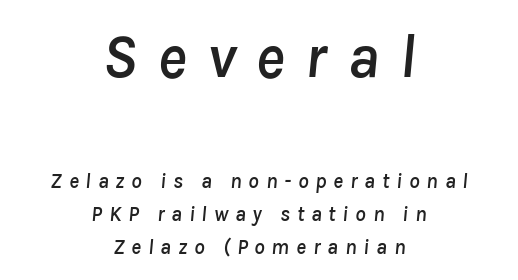
The image shows 62 px text type, italic (leaning right); set centered, normal line spacing (1.58x), unusually wide letter spacing (+0.32 em), not underlined; the first (top) block is 2.95x larger; low stroke contrast and a medium x-height.
